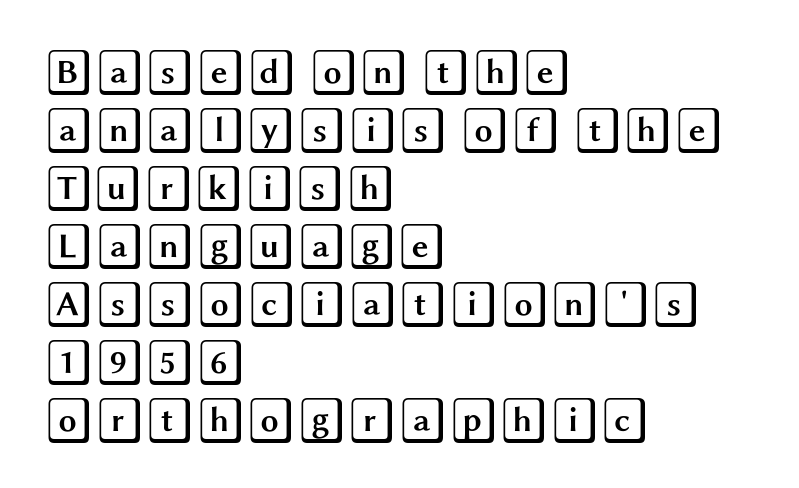
The image shows 46 px wide type, upright; set left-aligned, normal line spacing (1.26x), normal letter spacing, not underlined; a large x-height.
